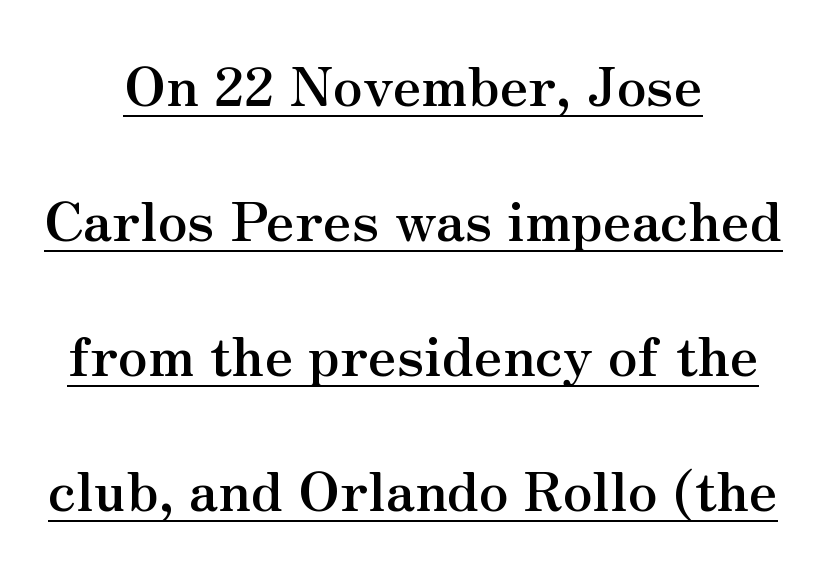
The image shows 54 px semibold serif type, upright; set centered, loose line spacing (2.5x), normal letter spacing, underlined; medium stroke contrast and a small x-height.
